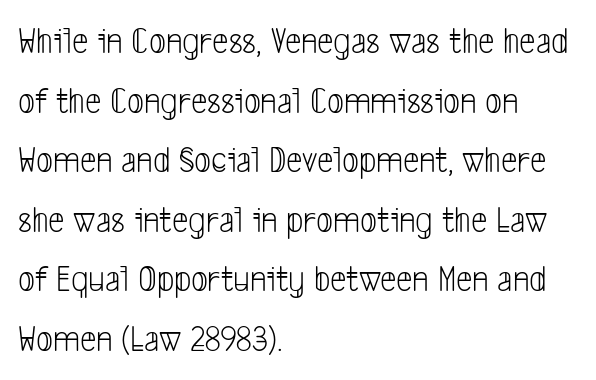
Line beginnings align vertically; line endings do not. The line-height multiplier appears to be the usual default. Font category for this specimen: sans-serif. Honestly, there is no underline to notice here at all. The strokes carry an ordinary text weight at most. There is no visible air inserted between adjacent glyphs.
